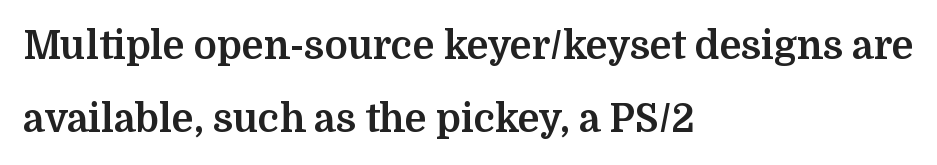
{"serif": "yes", "italic": "no", "bold": "yes", "weight": "bold", "width": "normal", "stroke_contrast": "medium", "x_height": "medium", "monospaced": "no", "underline": "no", "align": "left", "line_spacing_ratio": 1.86, "letter_spacing": "normal", "letter_spacing_em": 0.0, "glyph_px": 39}
